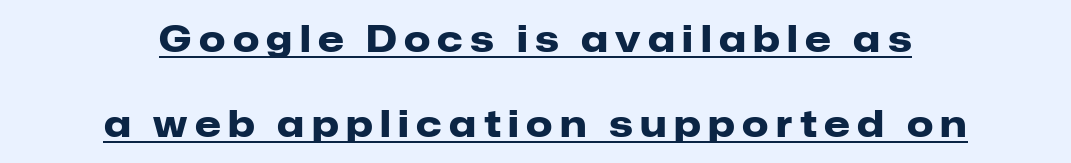
The image shows 37 px heavy sans-serif type, upright; set centered, loose line spacing (2.3x), unusually wide letter spacing (+0.2 em), underlined; low stroke contrast and a medium x-height.
